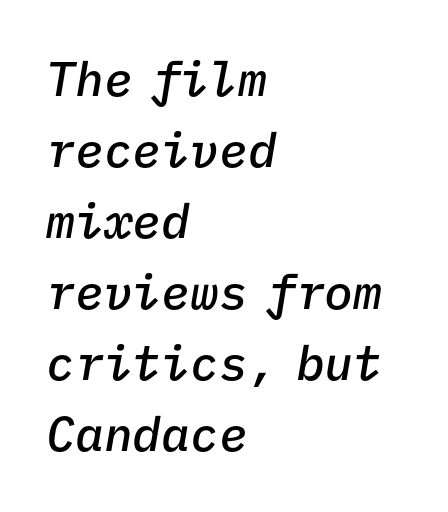
{"italic": "yes", "lean": "right", "slant_degrees": 9, "bold": "semi", "weight": "semibold", "width": "normal", "stroke_contrast": "low", "x_height": "medium", "monospaced": "yes", "underline": "no", "align": "left", "line_spacing": "normal", "line_spacing_ratio": 1.48, "letter_spacing": "normal", "letter_spacing_em": 0.0, "glyph_px": 48}
